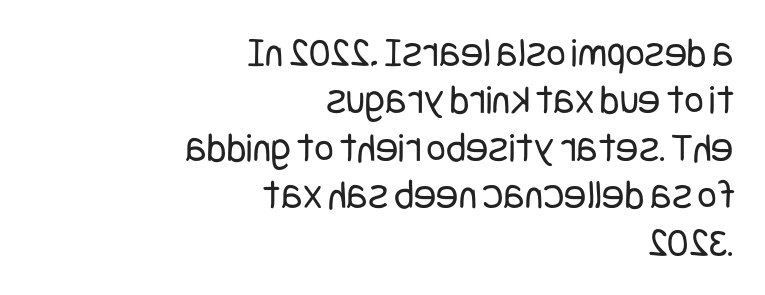
The image shows 42 px regular-weight, condensed sans-serif type, upright; set right-aligned, tight line spacing (1.13x), normal letter spacing, not underlined; low stroke contrast and a large x-height.
